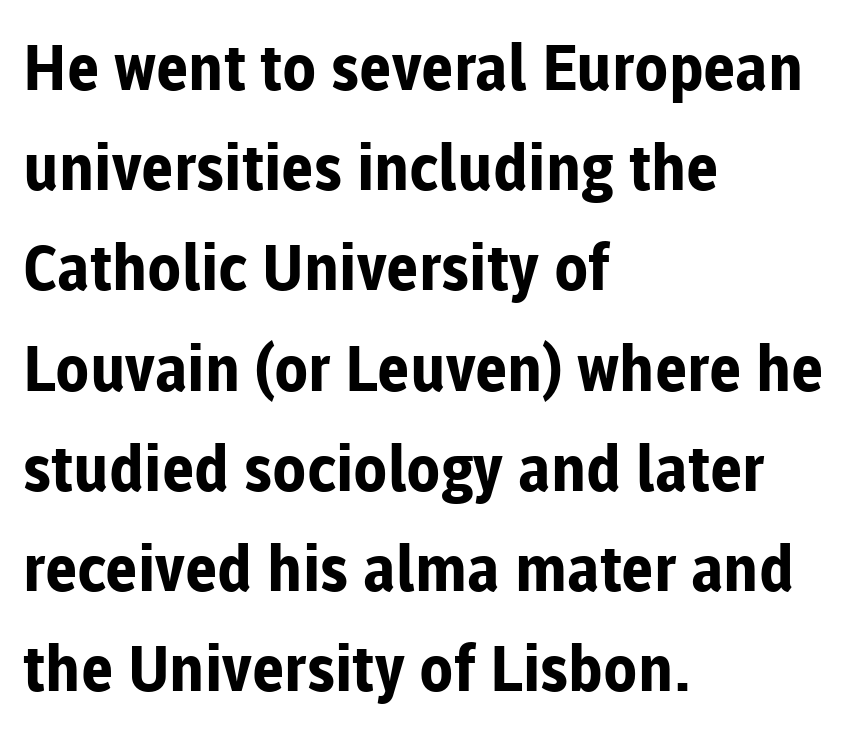
Q: Is the text bold? A: Yes.
Q: Is the text italic (slanted)? A: No, it is upright.
Q: Is the typeface a serif or a sans-serif typeface? A: Sans-serif.
Q: Is the text underlined? A: No.
Q: How is the paragraph aligned? A: Left-aligned.
Q: Is the spacing between letters normal or unusually wide? A: Normal.
Q: Is the spacing between lines tight, normal or loose? A: Normal.
Q: Width (condensed, normal, or wide)? A: Normal.
Q: Stroke contrast? A: Low.
Q: x-height? A: Medium.
Q: Monospaced? A: No.
